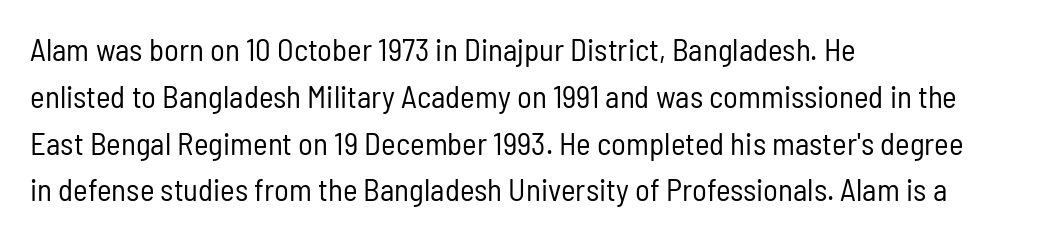
{"serif": "no", "italic": "no", "bold": "no", "weight": "regular", "width": "condensed", "stroke_contrast": "low", "x_height": "medium", "monospaced": "no", "underline": "no", "align": "left", "line_spacing": "normal", "line_spacing_ratio": 1.51, "letter_spacing": "normal", "letter_spacing_em": 0.0, "glyph_px": 31}
